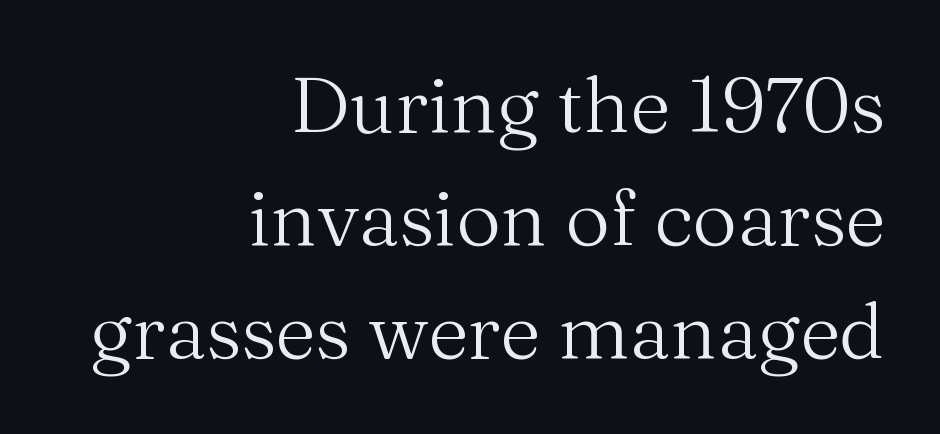
{"serif": "yes", "italic": "no", "bold": "no", "weight": "regular", "width": "normal", "stroke_contrast": "medium", "x_height": "medium", "monospaced": "no", "underline": "no", "align": "right", "line_spacing": "normal", "line_spacing_ratio": 1.45, "letter_spacing": "normal", "letter_spacing_em": 0.0, "glyph_px": 78}
